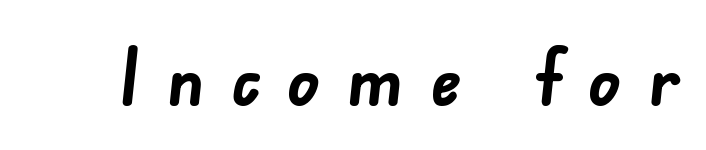
Has an underline been added? It has not. As a designer I'd log this as weight 700, bold. Someone cranked the tracking dial way up on this one. This is sans-serif lettering, the kind often seen on screens and signage. Looks like regular typesetting: each glyph gets only the width it needs.
